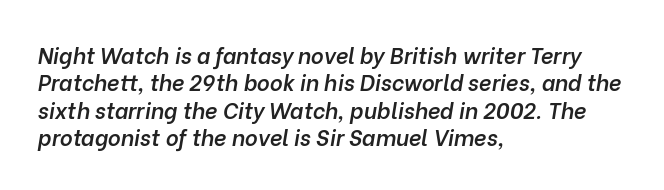
The glyphs look as if they've been sheared to an angle. Underlining? Definitely not there. These lines carry some extra weight — a demibold, not a full bold. Standard letterfit; no display-style spreading of the glyphs. This rendering uses left alignment, leaving the right contour irregular. The passage shown stacks its lines at a standard gap.
